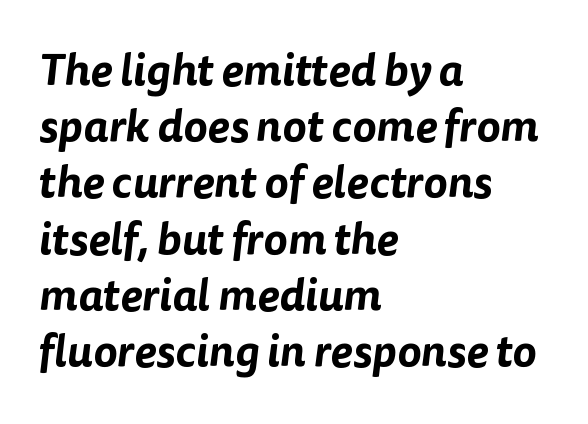
The rendering uses natural spacing where letterforms have individual widths. Regarding serifs, this sample does without them. Just letters on the line, the space beneath them empty. What stands out about the letter spacing? Nothing — it is the standard amount. The lines are quadded left.
